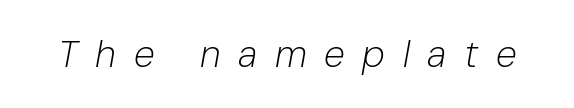
The rendering uses natural spacing where letterforms have individual widths. The space directly below the letters is spotless. You can tell it's italic because the verticals aren't actually vertical. The letters look calm and open, with moderate or lighter stems.
